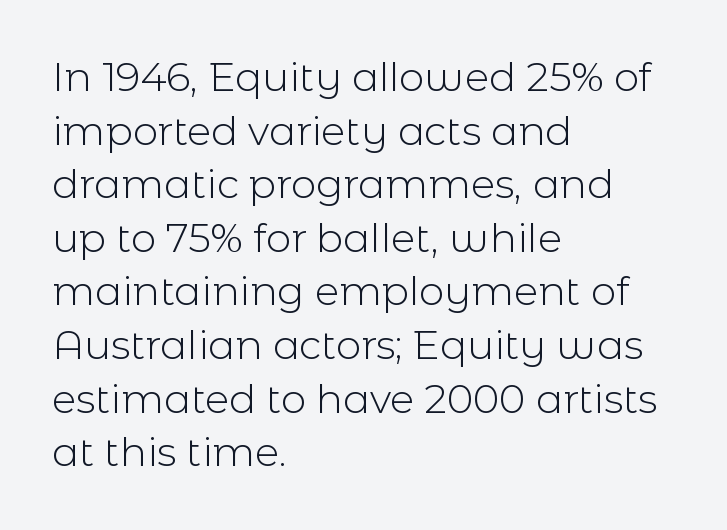
This is roman type, the default non-slanted kind. Unmarked baselines from the first word to the last. These lines keep a tight, regular rhythm from letter to letter. Nothing sits at the stroke ends, so this counts as sans-serif. No letter is thick-stroked: the sample isn't bold.
